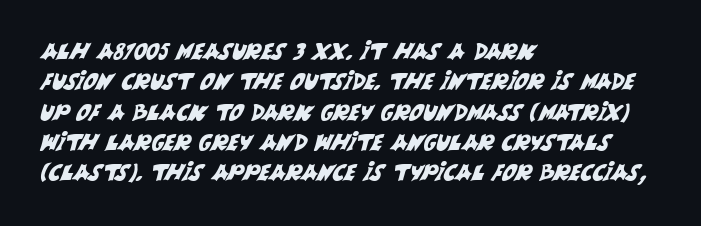
{"underline": "no", "align": "left", "line_spacing": "normal", "line_spacing_ratio": 1.38, "letter_spacing": "normal", "letter_spacing_em": 0.0, "glyph_px": 22}
